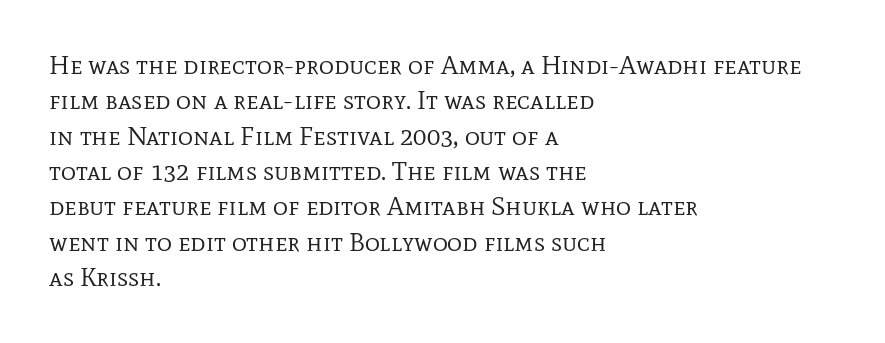
The image shows 26 px text type, upright; set left-aligned, normal line spacing (1.36x), normal letter spacing, not underlined.
